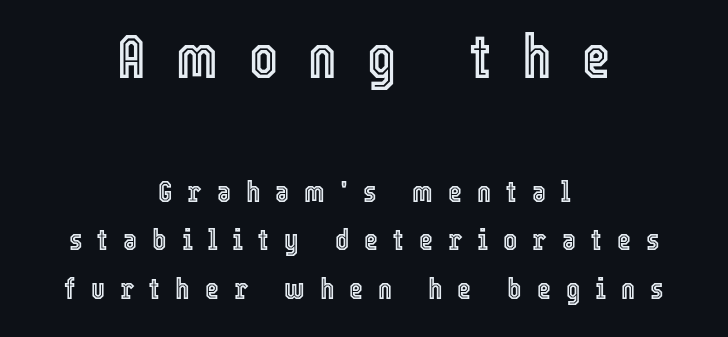
The lettering holds an erect, upright posture throughout. The earlier block is typeset at a bigger size than the later block. Anything drawn beneath the words? Only blank space. Vertical spacing — default. Line starts and ends both wander, symmetrically. The gaps between neighbouring characters are conspicuously large.
